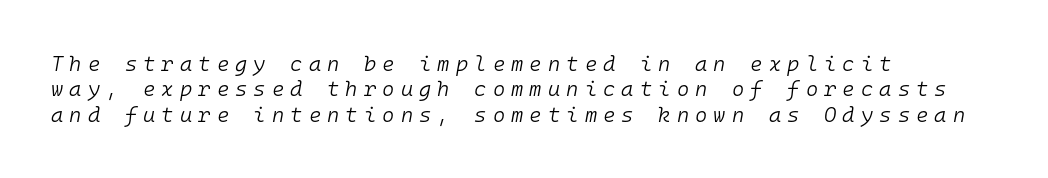
Think standard paragraph weight, or any step lighter than that. One-word summary of the alignment: left. The specimen reads as italic at a glance. Rule under the text: the space is simply empty. The face used here is rendered with a markedly widened letterfit.
